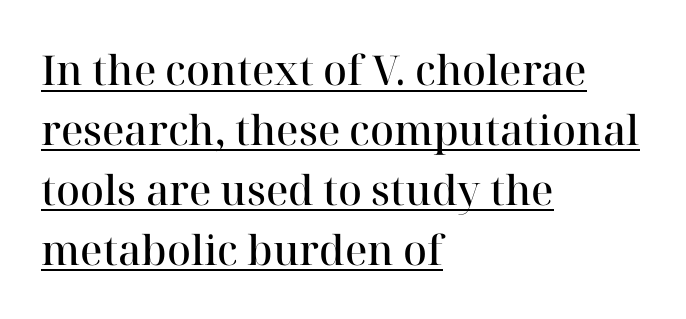
The image shows 41 px semibold serif type, upright; set left-aligned, normal line spacing (1.46x), normal letter spacing, underlined; high stroke contrast and a medium x-height.
